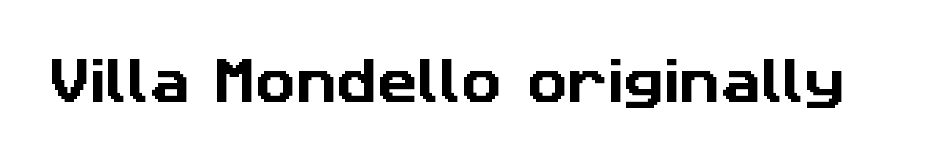
{"serif": "no", "width": "normal", "stroke_contrast": "low", "x_height": "medium", "monospaced": "no", "underline": "no", "letter_spacing": "normal", "letter_spacing_em": 0.0, "glyph_px": 50}
